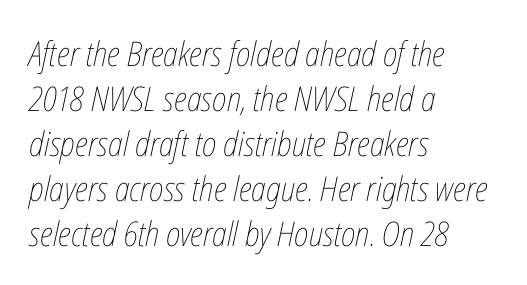
Q: Is the text bold? A: No.
Q: Is the text italic (slanted)? A: Yes, it leans right by about 12 degrees.
Q: Is the text underlined? A: No.
Q: How is the paragraph aligned? A: Left-aligned.
Q: Is the spacing between letters normal or unusually wide? A: Normal.
Q: Is the spacing between lines tight, normal or loose? A: Normal.
Q: Width (condensed, normal, or wide)? A: Condensed.
Q: Stroke contrast? A: Low.
Q: x-height? A: Medium.
Q: Monospaced? A: No.
